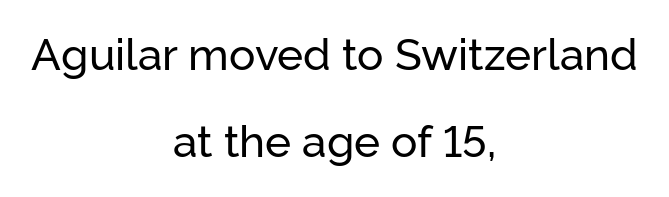
Q: Is the text italic (slanted)? A: No, it is upright.
Q: Is the typeface a serif or a sans-serif typeface? A: Sans-serif.
Q: Is the text underlined? A: No.
Q: How is the paragraph aligned? A: Centered.
Q: Is the spacing between letters normal or unusually wide? A: Normal.
Q: Is the spacing between lines tight, normal or loose? A: Loose.
Q: Width (condensed, normal, or wide)? A: Normal.
Q: Stroke contrast? A: Low.
Q: x-height? A: Medium.
Q: Monospaced? A: No.
